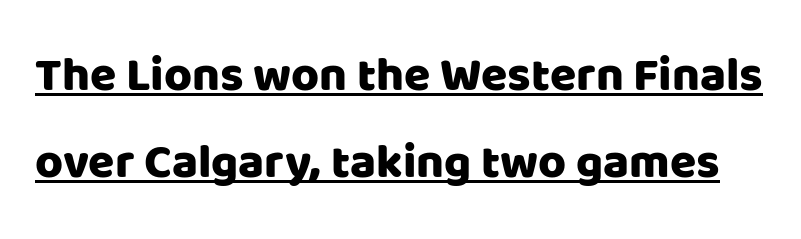
Q: Is the text italic (slanted)? A: No, it is upright.
Q: Is the typeface a serif or a sans-serif typeface? A: Sans-serif.
Q: Is the text underlined? A: Yes.
Q: Is the spacing between letters normal or unusually wide? A: Normal.
Q: Width (condensed, normal, or wide)? A: Normal.
Q: Stroke contrast? A: Low.
Q: x-height? A: Large.
Q: Monospaced? A: No.
